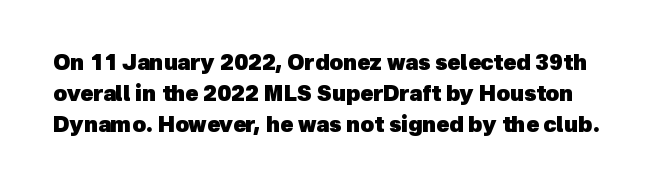
Lines of text with bare space underneath. The line texture is even and compact thanks to regular tracking. Does the leading feel generous? No, just average. Pretty heavy lettering here — definitely bold.
